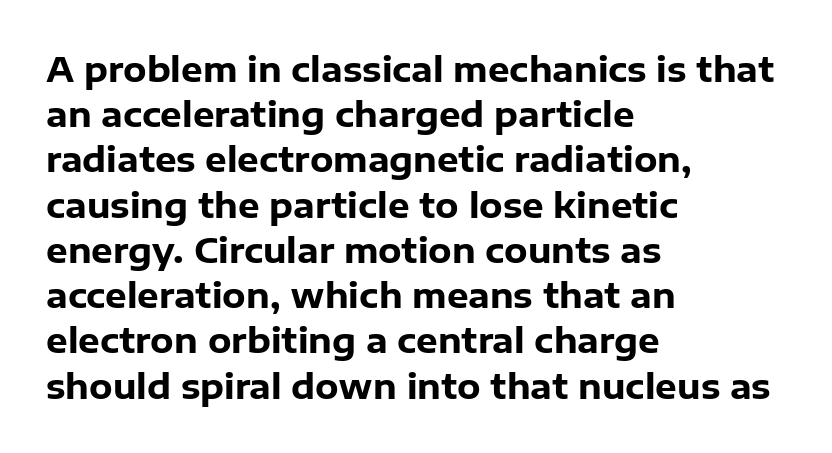
{"serif": "no", "italic": "no", "bold": "yes", "weight": "heavy", "width": "normal", "stroke_contrast": "low", "x_height": "medium", "monospaced": "no", "underline": "no", "align": "left", "line_spacing": "normal", "line_spacing_ratio": 1.33, "letter_spacing": "normal", "letter_spacing_em": 0.0, "glyph_px": 34}
